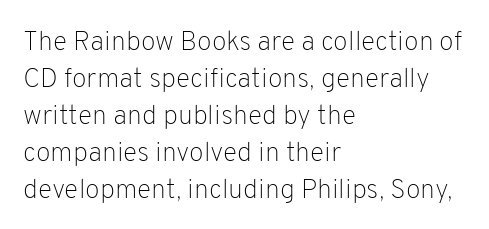
Reading down the block, your eye returns to a fixed left position each line. Tall strokes in this sample are plumb rather than angled. The rendering uses a moderate line-height, typical for paragraphs. This is not heavy type; no bold has been used. Any mark beneath the type? The region is blank. Each word holds together tightly as a unit, with standard inter-letter gaps.
